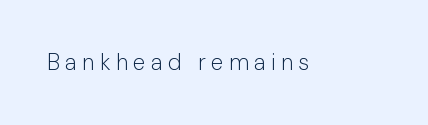
The foot of each line stays bare and open. Spacing between characters has been opened up far beyond the box default. Ink coverage per letter is moderate at most. You can tell it's not italic because the verticals are truly vertical.
